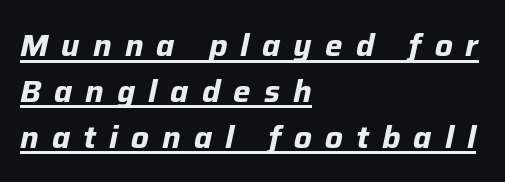
The image shows 31 px bold type, italic (leaning right); set left-aligned, normal line spacing (1.48x), unusually wide letter spacing (+0.42 em), underlined; low stroke contrast and a medium x-height.
